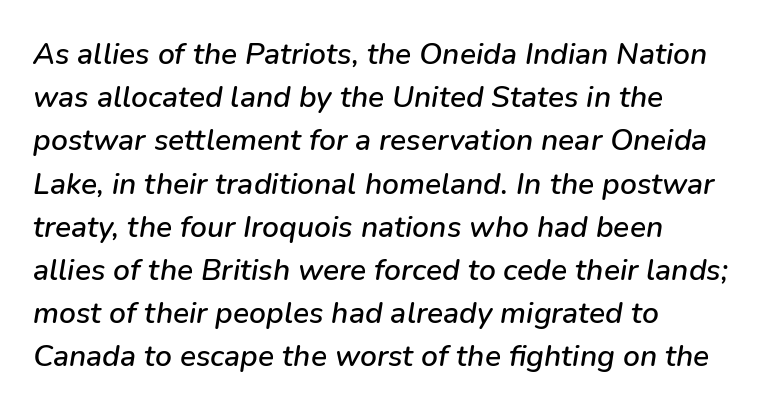
These lines were composed using italics. Every row of glyphs begins at an identical x-position on the left. The string is rendered with underlining switched off. A typesetter would call this zero additional tracking. The rendering uses natural spacing where letterforms have individual widths.
